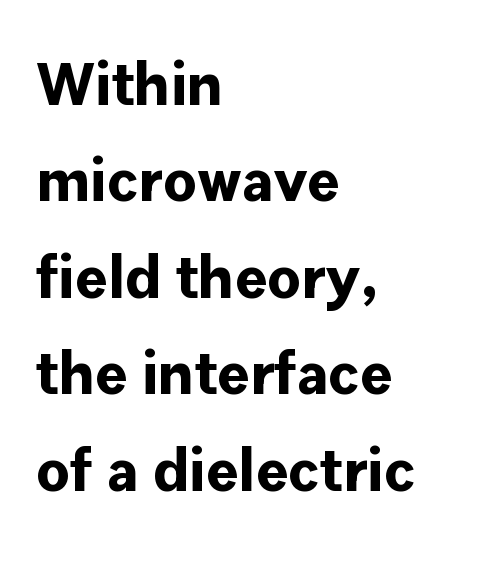
{"serif": "no", "italic": "no", "bold": "yes", "weight": "bold", "width": "normal", "stroke_contrast": "low", "x_height": "medium", "monospaced": "no", "underline": "no", "align": "left", "line_spacing": "normal", "line_spacing_ratio": 1.58, "letter_spacing": "normal", "letter_spacing_em": 0.0, "glyph_px": 61}
